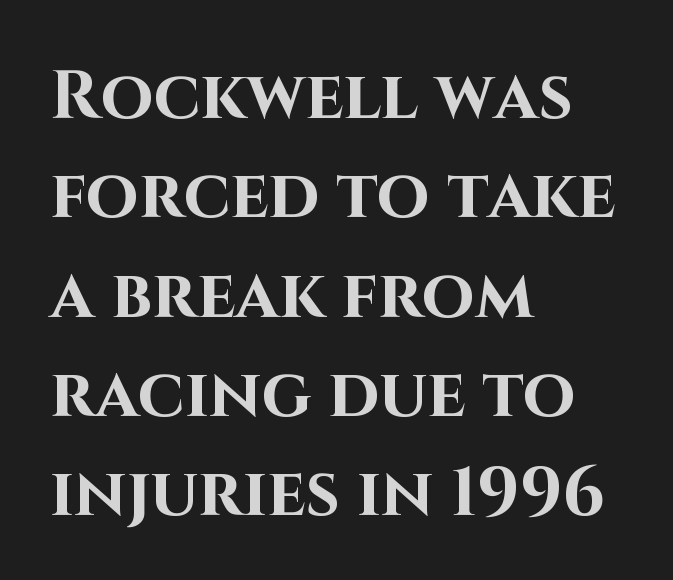
Line starts are locked; line ends wander. These lines were composed using upright roman letters. A typesetter would call this zero additional tracking. The foot of each line stays bare and open.
